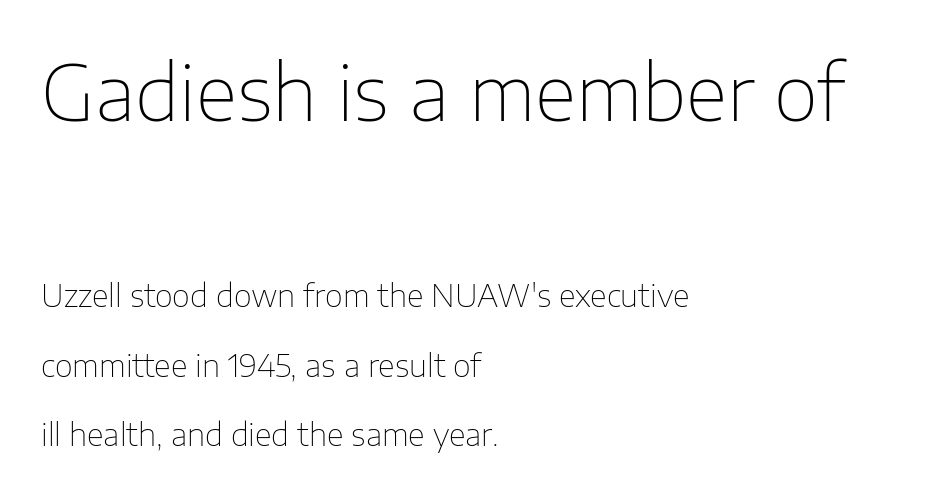
Weight: regular or lighter. Does extra space separate the letters? No, they use regular spacing. The passage shown is typed in a proportional face where columns would drift. Posture: straight, roman, zero tilt. Horizontal bands of white between lines are thick stripes.
